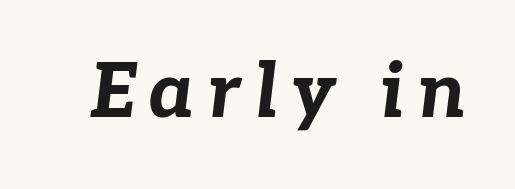
The image shows 75 px bold type, italic (leaning right); set not underlined; low stroke contrast and a medium x-height.
